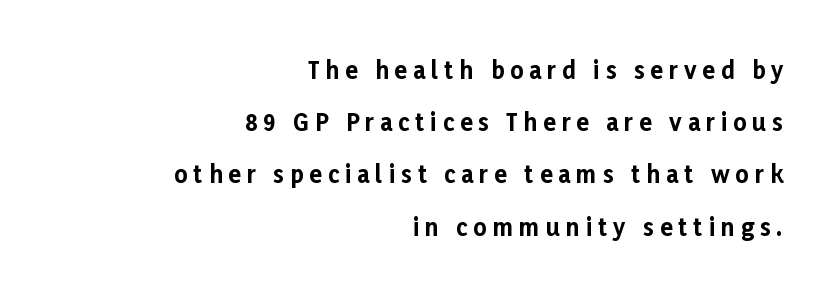
{"italic": "no", "bold": "yes", "underline": "no", "align": "right", "line_spacing": "loose", "line_spacing_ratio": 2.27, "letter_spacing": "wide", "letter_spacing_em": 0.26, "glyph_px": 23}
